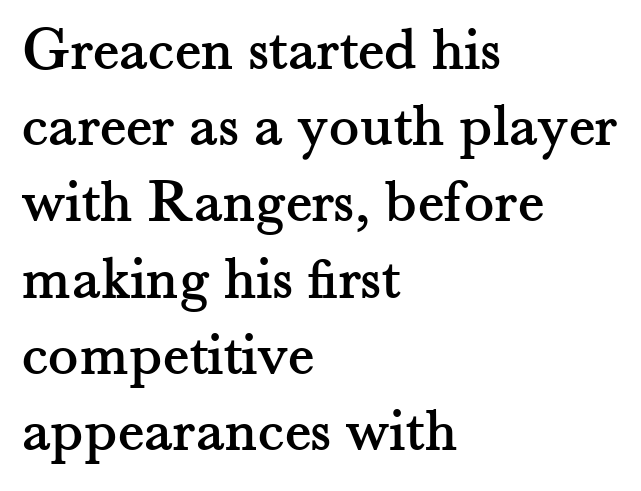
{"serif": "yes", "italic": "no", "width": "normal", "stroke_contrast": "medium", "x_height": "small", "monospaced": "no", "underline": "no", "align": "left", "line_spacing_ratio": 1.21, "letter_spacing": "normal", "letter_spacing_em": 0.0, "glyph_px": 63}
